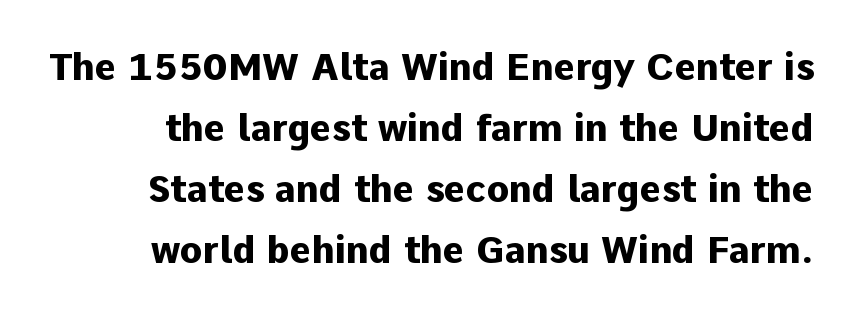
The image shows 37 px heavy sans-serif type, upright; set normal line spacing (1.65x), normal letter spacing, not underlined; low stroke contrast and a medium x-height.
